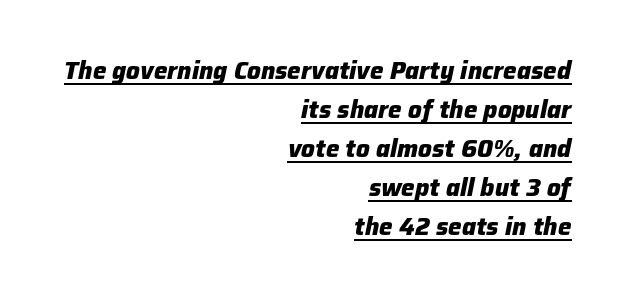
The image shows 24 px bold type, italic (leaning right); set right-aligned, normal line spacing (1.63x), normal letter spacing, underlined.
